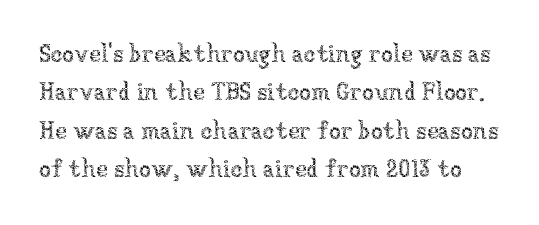
It's the straight-up-and-down kind of type. The space directly below the letters is spotless. Standard letterfit; no display-style spreading of the glyphs. The face looks like a standard text weight, possibly lighter. The line-height multiplier appears to be the usual default.
